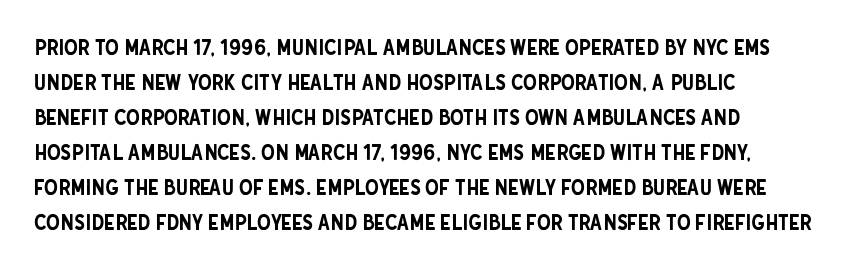
Q: Is the text italic (slanted)? A: No, it is upright.
Q: Is the text underlined? A: No.
Q: Is the spacing between letters normal or unusually wide? A: Normal.
Q: Is the spacing between lines tight, normal or loose? A: Normal.
